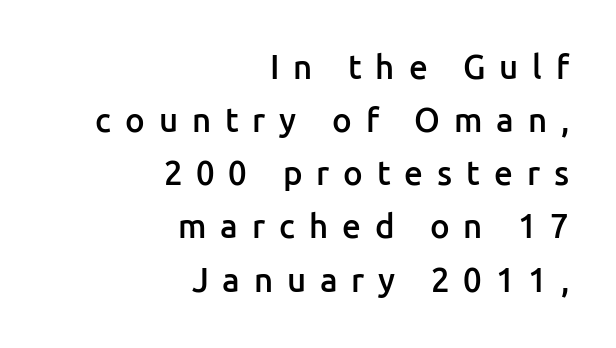
{"serif": "no", "italic": "no", "bold": "semi", "weight": "semibold", "width": "normal", "stroke_contrast": "low", "x_height": "medium", "monospaced": "no", "underline": "no", "align": "right", "line_spacing": "normal", "line_spacing_ratio": 1.61, "letter_spacing": "wide", "letter_spacing_em": 0.42, "glyph_px": 33}
